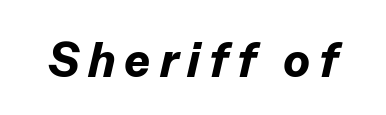
{"italic": "yes", "lean": "right", "slant_degrees": 13, "bold": "yes", "weight": "bold", "width": "normal", "stroke_contrast": "low", "x_height": "medium", "monospaced": "no", "underline": "no", "glyph_px": 49}
